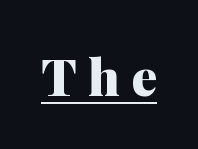
Q: Is the text bold? A: Yes.
Q: Is the text italic (slanted)? A: No, it is upright.
Q: Is the typeface a serif or a sans-serif typeface? A: Serif.
Q: Is the text underlined? A: Yes.
Q: Is the spacing between letters normal or unusually wide? A: Unusually wide.
Q: Width (condensed, normal, or wide)? A: Normal.
Q: Stroke contrast? A: Medium.
Q: x-height? A: Medium.
Q: Monospaced? A: No.
